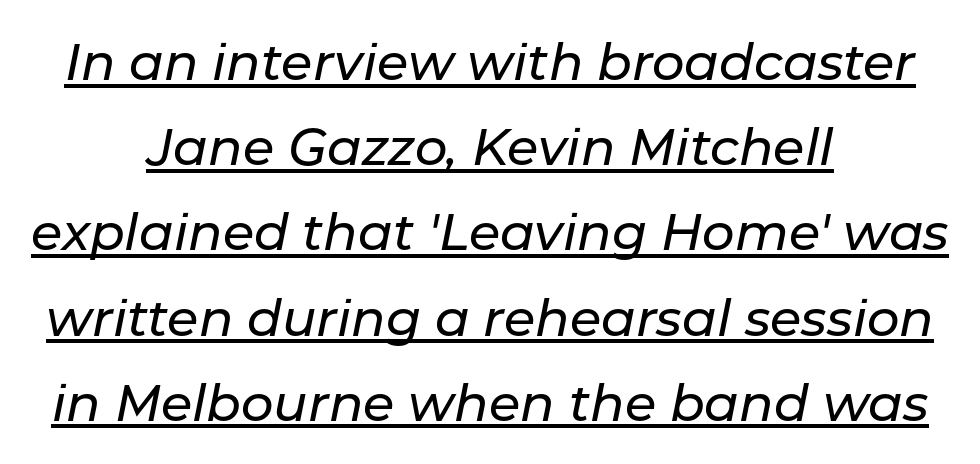
Q: Is the text italic (slanted)? A: Yes, it leans right by about 11 degrees.
Q: Is the text underlined? A: Yes.
Q: How is the paragraph aligned? A: Centered.
Q: Is the spacing between letters normal or unusually wide? A: Normal.
Q: Is the spacing between lines tight, normal or loose? A: Normal.
Q: Width (condensed, normal, or wide)? A: Normal.
Q: Stroke contrast? A: Low.
Q: x-height? A: Medium.
Q: Monospaced? A: No.
